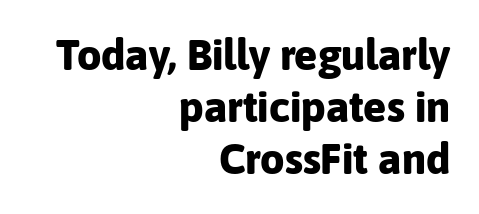
Q: Is the text bold? A: Yes.
Q: Is the text italic (slanted)? A: No, it is upright.
Q: Is the typeface a serif or a sans-serif typeface? A: Sans-serif.
Q: Is the text underlined? A: No.
Q: How is the paragraph aligned? A: Right-aligned.
Q: Is the spacing between letters normal or unusually wide? A: Normal.
Q: Width (condensed, normal, or wide)? A: Normal.
Q: Stroke contrast? A: Low.
Q: x-height? A: Medium.
Q: Monospaced? A: No.
